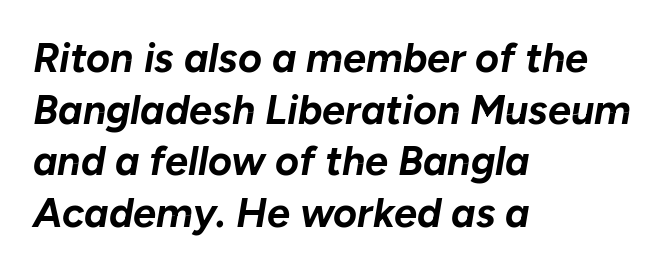
In terms of letterspacing, this is plain default setting. Descenders are the only things crossing below the line. These lines are rendered in a variable-pitch font. The text carries the slant typical of an italic or oblique font. Vertical spacing — default. Short and long lines alike share a common starting point at left.
